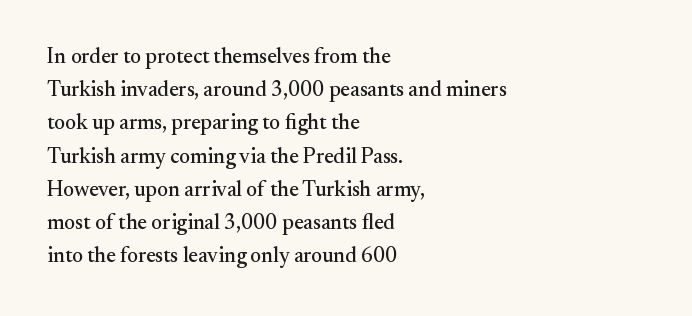
The image shows 21 px text type, upright; set left-aligned, normal line spacing (1.58x), normal letter spacing, not underlined.
